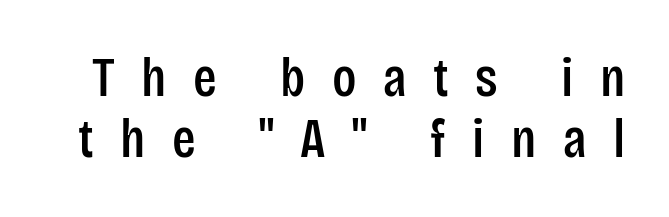
{"serif": "no", "italic": "no", "width": "condensed", "stroke_contrast": "low", "x_height": "large", "monospaced": "no", "underline": "no", "line_spacing": "tight", "line_spacing_ratio": 1.11, "letter_spacing": "wide", "letter_spacing_em": 0.48, "glyph_px": 55}
